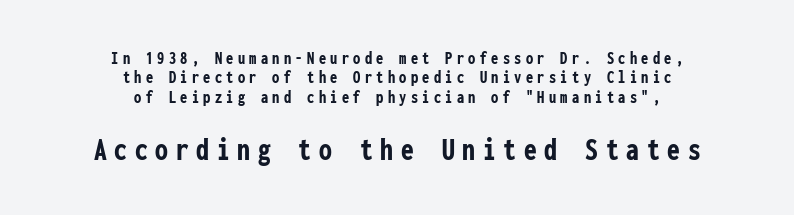
{"serif": "no", "italic": "no", "bold": "yes", "weight": "semibold", "width": "condensed", "stroke_contrast": "low", "x_height": "medium", "monospaced": "yes", "underline": "no", "align": "center", "line_spacing": "tight", "line_spacing_ratio": 1.08, "letter_spacing": "wide", "letter_spacing_em": 0.24, "larger_block": "second", "size_ratio": 1.78, "glyph_px": 32}
